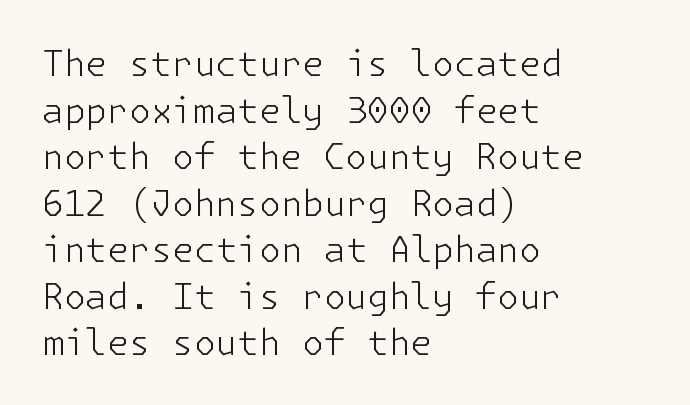
A clean baseline with only descenders dipping below it. The letters stand upright; this is a roman face. Ink coverage per letter is moderate at most. Rows of type keep a routine distance in the vertical direction. How are the letters spaced? Ordinarily, with no added tracking. Caption: multi-line text, flush left, ragged right.
